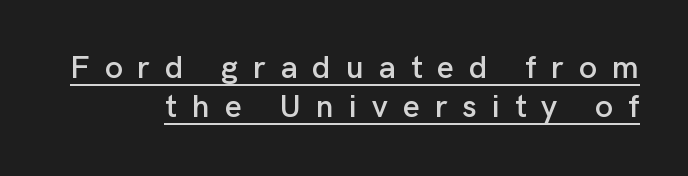
The image shows 32 px sans-serif type, upright; set right-aligned, line spacing 1.21x, unusually wide letter spacing (+0.47 em), underlined; low stroke contrast and a medium x-height.
